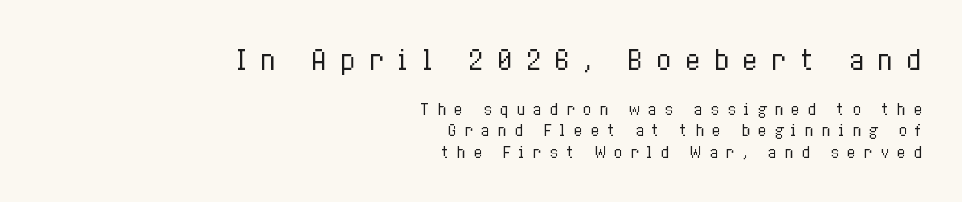
The image shows 26 px text type, upright; set right-aligned, normal line spacing (1.43x), unusually wide letter spacing (+0.5 em), not underlined; the first (top) block is 1.73x larger.
